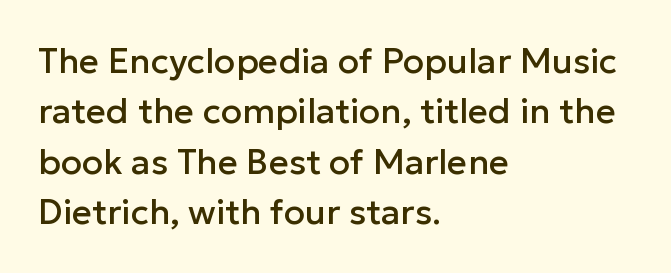
Vertical strokes here are truly vertical. The space between consecutive lines is moderate. The compositor pushed each line to the left boundary. The glyphs in this specimen are sans serif. The foot of each line stays bare and open. What stands out about the letter spacing? Nothing — it is the standard amount.
